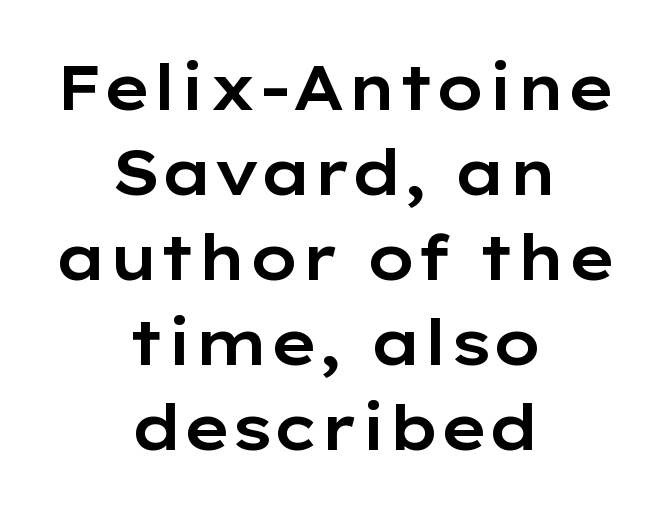
The image shows 62 px wide sans-serif type, upright; set centered, normal line spacing (1.37x), normal letter spacing, not underlined; low stroke contrast and a medium x-height.
